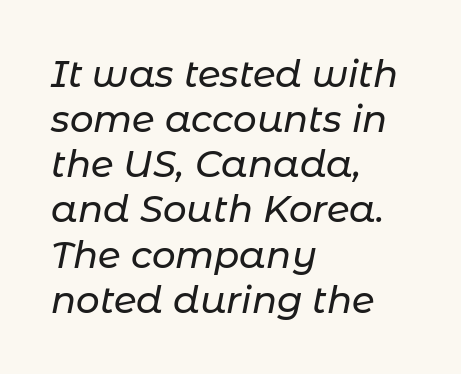
Varying glyph widths throughout — classic text-font behaviour. Glyph-to-glyph distance matches everyday printed text. The rendering applies a slant to the glyphs. The lines are quadded left. Underline: absent.
